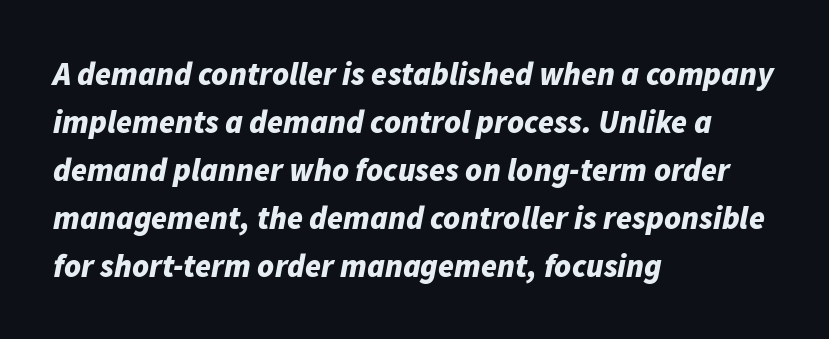
The lines are quadded left. Tracking value appears to be zero — textbook default spacing. A typesetter would mark this as italic. One glance says typical: line gaps are just what's usual. Note the varied advance widths — an 'i' is clearly narrower than an 'm'.
